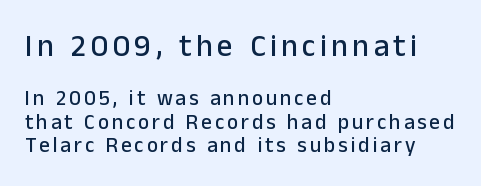
These lines are composed in type without serifs. Character widths vary here, with narrow letters taking less room than wide ones. The lines are packed closely together with very little leading. Whoever set this made the first block the dominant, larger element. You can tell it's not italic because the verticals are truly vertical.
